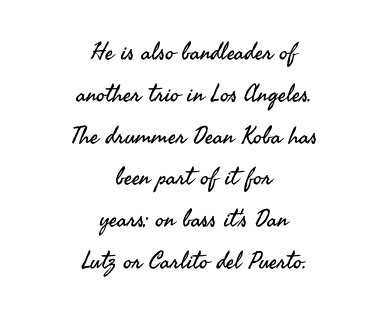
Standard letterfit; no display-style spreading of the glyphs. A student would call this center alignment; a typographer would say set centered. Underline: absent. These glyphs show unthickened strokes, regular width or finer.
